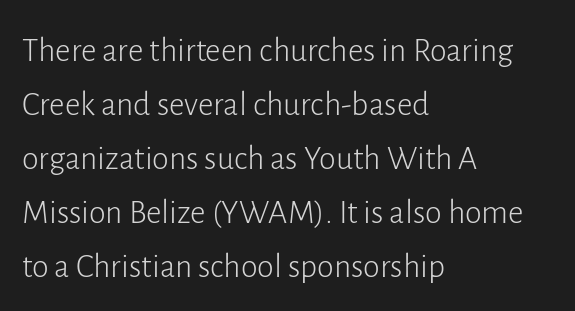
{"serif": "no", "italic": "no", "bold": "no", "weight": "light", "width": "normal", "stroke_contrast": "low", "x_height": "medium", "monospaced": "no", "underline": "no", "align": "left", "line_spacing": "normal", "line_spacing_ratio": 1.59, "letter_spacing": "normal", "letter_spacing_em": 0.0, "glyph_px": 34}
